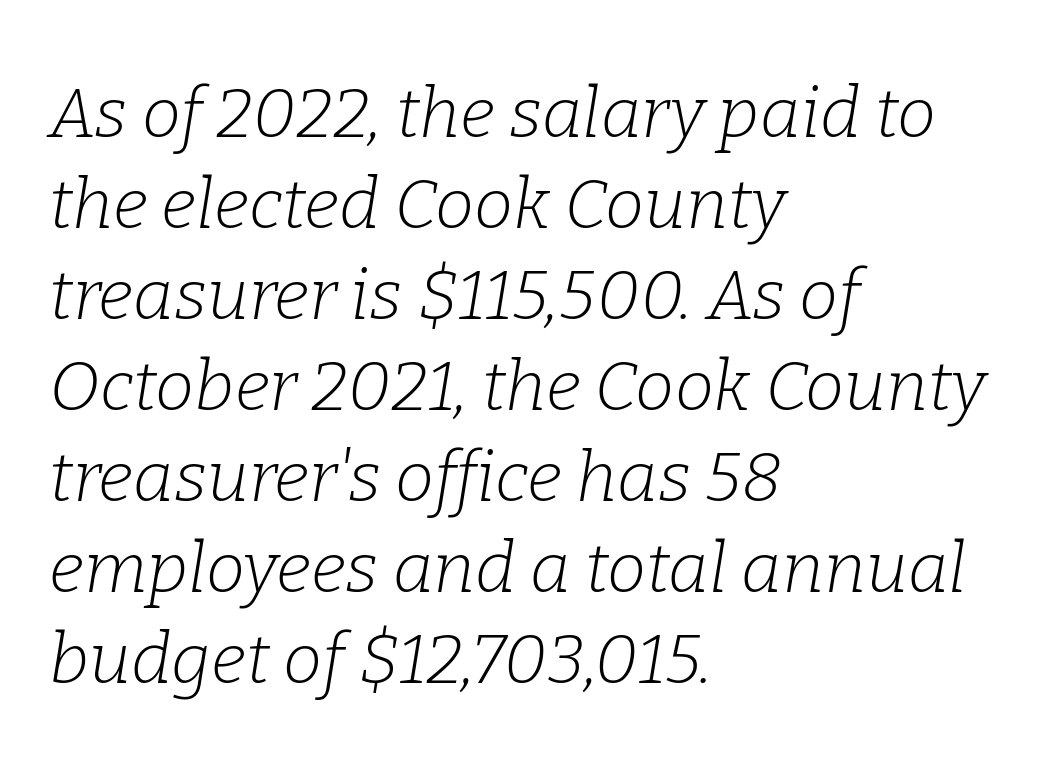
Q: Is the text bold? A: No.
Q: Is the text italic (slanted)? A: Yes, it leans right by about 9 degrees.
Q: Is the typeface a serif or a sans-serif typeface? A: Serif.
Q: Is the text underlined? A: No.
Q: How is the paragraph aligned? A: Left-aligned.
Q: Is the spacing between letters normal or unusually wide? A: Normal.
Q: Is the spacing between lines tight, normal or loose? A: Normal.
Q: Width (condensed, normal, or wide)? A: Normal.
Q: Stroke contrast? A: Low.
Q: x-height? A: Medium.
Q: Monospaced? A: No.
